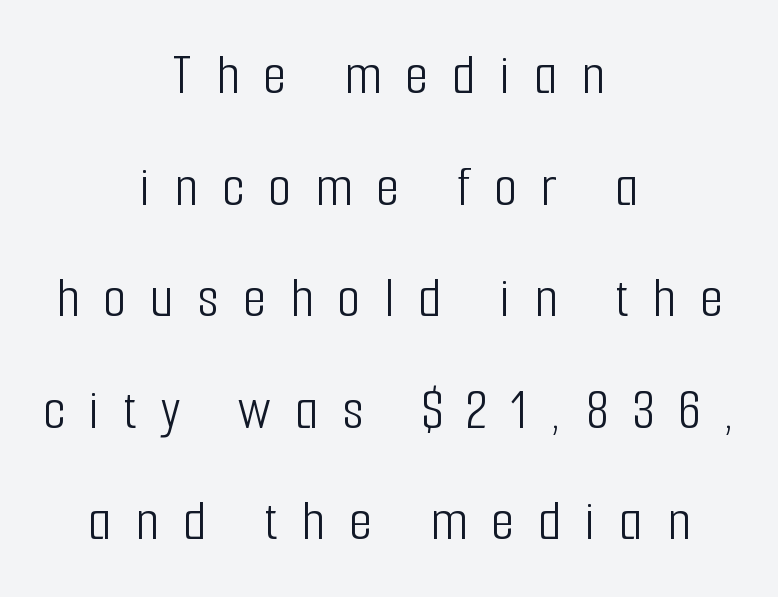
The image shows 59 px light, condensed sans-serif type, upright; set centered, line spacing 1.89x, unusually wide letter spacing (+0.41 em), not underlined; low stroke contrast and a medium x-height.
